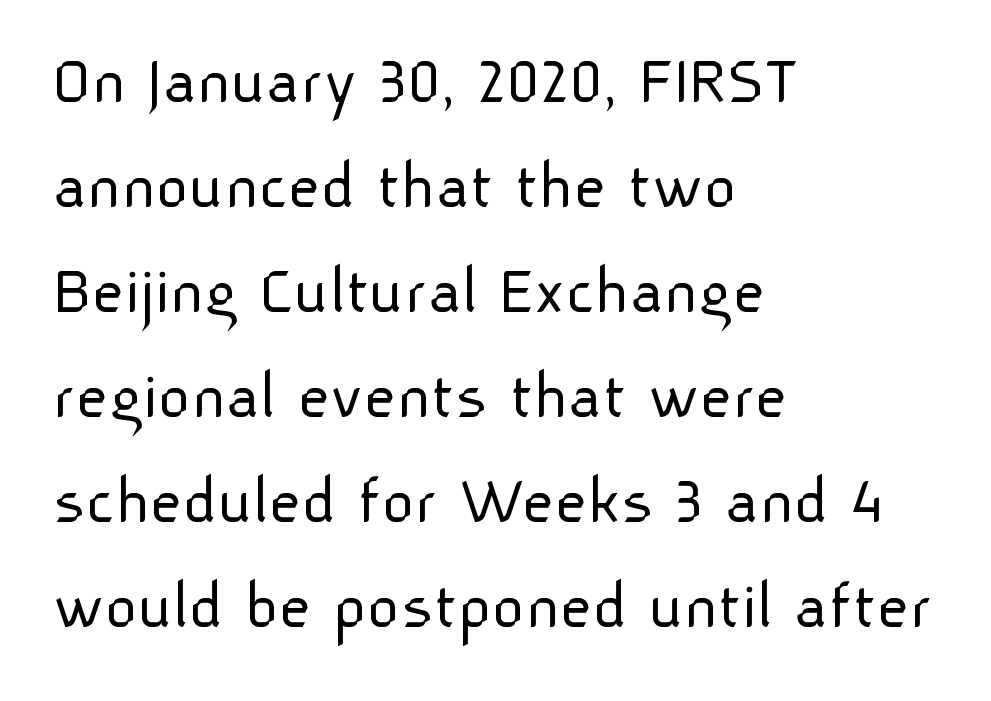
Q: Is the text bold? A: No.
Q: Is the text italic (slanted)? A: No, it is upright.
Q: Is the typeface a serif or a sans-serif typeface? A: Sans-serif.
Q: Is the text underlined? A: No.
Q: How is the paragraph aligned? A: Left-aligned.
Q: Is the spacing between letters normal or unusually wide? A: Normal.
Q: Is the spacing between lines tight, normal or loose? A: Normal.
Q: Width (condensed, normal, or wide)? A: Normal.
Q: Stroke contrast? A: Low.
Q: x-height? A: Medium.
Q: Monospaced? A: No.
